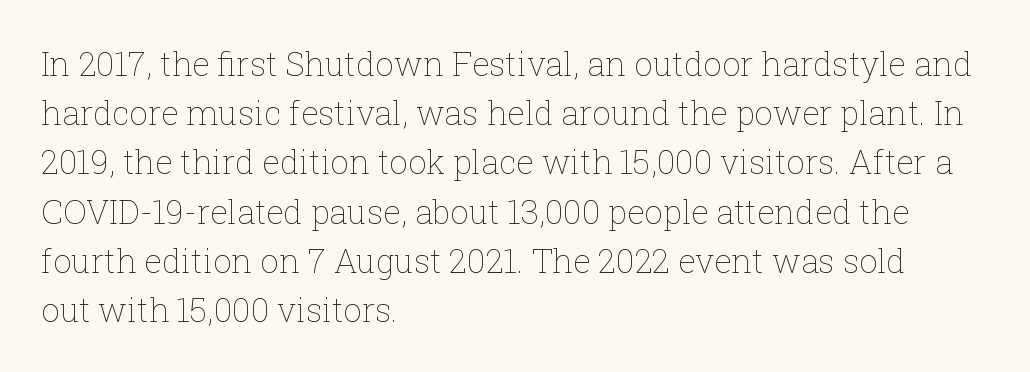
Q: Is the text bold? A: No.
Q: Is the text italic (slanted)? A: No, it is upright.
Q: Is the text underlined? A: No.
Q: How is the paragraph aligned? A: Left-aligned.
Q: Is the spacing between letters normal or unusually wide? A: Normal.
Q: Is the spacing between lines tight, normal or loose? A: Normal.
Q: Width (condensed, normal, or wide)? A: Normal.
Q: Stroke contrast? A: Low.
Q: x-height? A: Medium.
Q: Monospaced? A: No.
